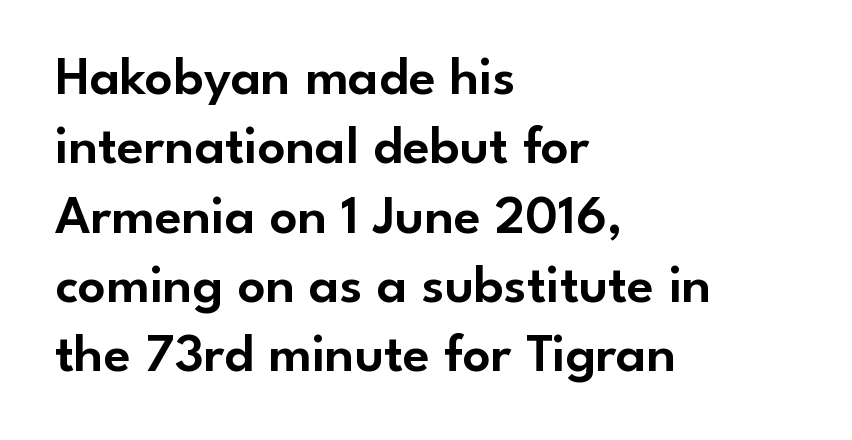
{"serif": "no", "italic": "no", "width": "normal", "stroke_contrast": "low", "x_height": "small", "monospaced": "no", "underline": "no", "align": "left", "line_spacing": "normal", "line_spacing_ratio": 1.26, "letter_spacing": "normal", "letter_spacing_em": 0.0, "glyph_px": 55}
